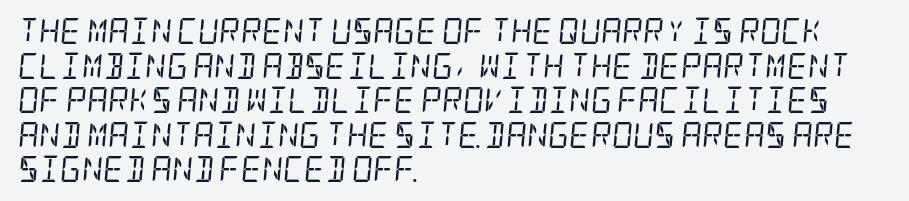
The image shows 26 px text type, italic (leaning right); set left-aligned, normal line spacing (1.33x), normal letter spacing, not underlined.
